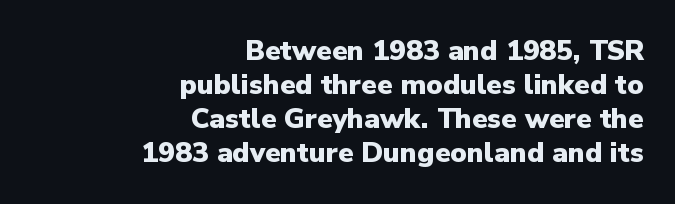
Q: Is the text bold? A: Yes.
Q: Is the text italic (slanted)? A: No, it is upright.
Q: Is the typeface a serif or a sans-serif typeface? A: Sans-serif.
Q: Is the text underlined? A: No.
Q: How is the paragraph aligned? A: Right-aligned.
Q: Is the spacing between letters normal or unusually wide? A: Normal.
Q: Width (condensed, normal, or wide)? A: Normal.
Q: Stroke contrast? A: Low.
Q: x-height? A: Medium.
Q: Monospaced? A: No.
